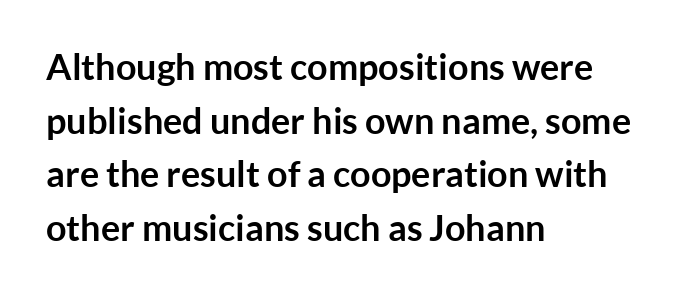
The passage shown is typed in a proportional face where columns would drift. These lines carry a lot of weight — the face is fully bold. Each letter's strokes conclude bluntly, with no projecting serifs. When letters stand straight like this, we call the style roman or upright.
